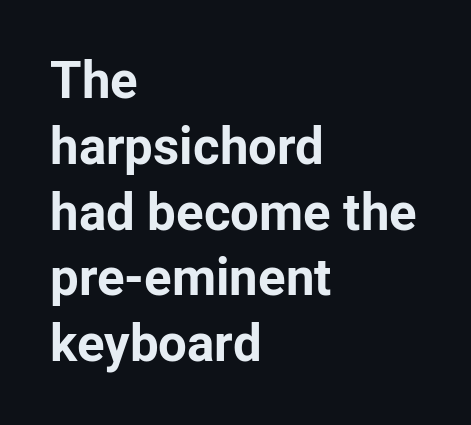
The image shows 51 px bold sans-serif type, upright; set left-aligned, normal line spacing (1.29x), normal letter spacing, not underlined; low stroke contrast and a medium x-height.
